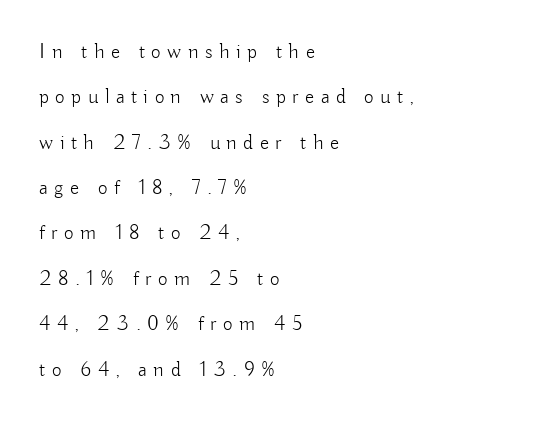
{"italic": "no", "bold": "no", "underline": "no", "align": "left", "line_spacing": "loose", "line_spacing_ratio": 2.16, "letter_spacing": "wide", "letter_spacing_em": 0.31, "glyph_px": 21}
